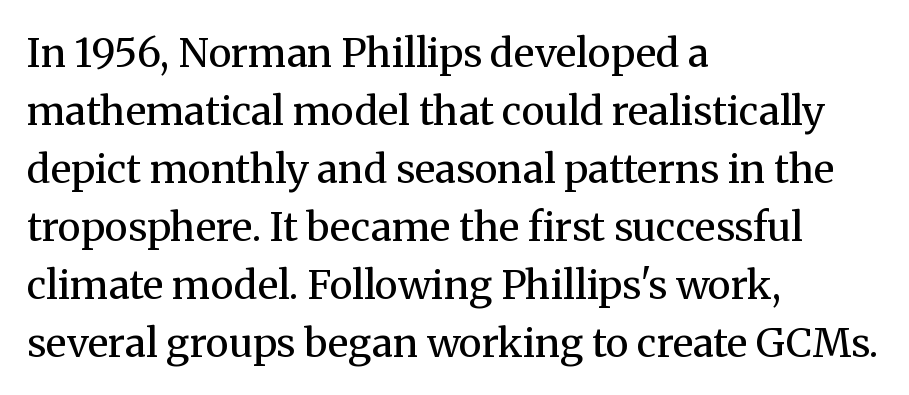
The image shows 40 px regular-weight serif type, upright; set left-aligned, normal line spacing (1.45x), normal letter spacing, not underlined; medium stroke contrast and a medium x-height.
